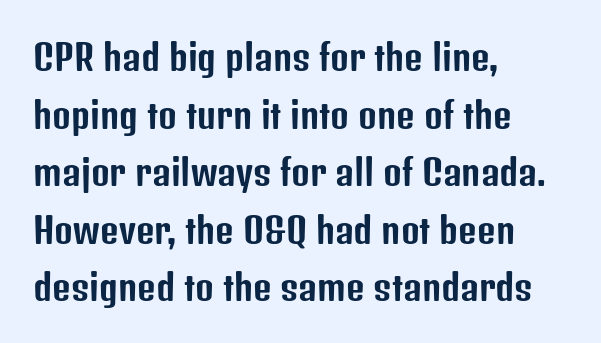
Nope, not italic — everything's standing straight. Each letter keeps its own natural width here, so spacing adapts to shape. The typeface chosen for these lines omits serifs. Words float on clear page, feet unadorned. This sample keeps an unexceptional amount of space between lines.
